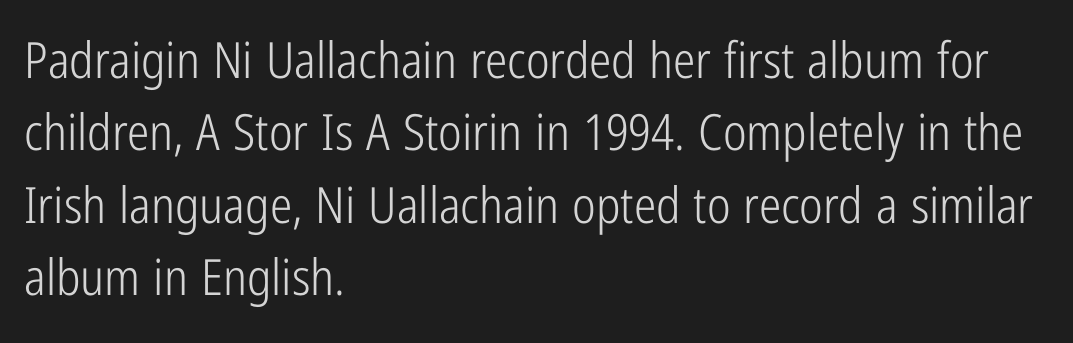
{"serif": "no", "italic": "no", "bold": "no", "weight": "light", "width": "condensed", "stroke_contrast": "low", "x_height": "medium", "monospaced": "no", "underline": "no", "align": "left", "line_spacing": "normal", "line_spacing_ratio": 1.45, "letter_spacing": "normal", "letter_spacing_em": 0.0, "glyph_px": 50}
